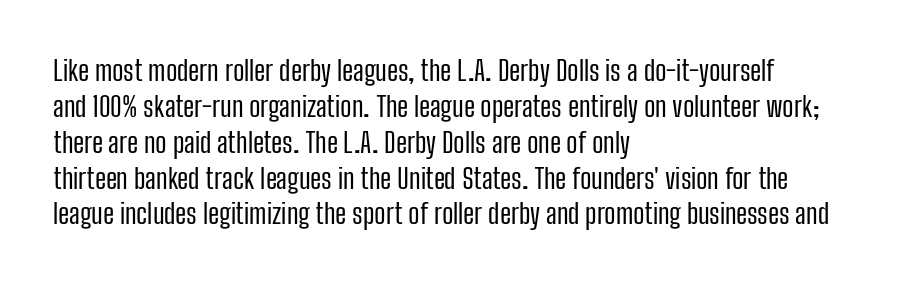
Q: Is the text bold? A: No.
Q: Is the text italic (slanted)? A: No, it is upright.
Q: Is the typeface a serif or a sans-serif typeface? A: Sans-serif.
Q: Is the text underlined? A: No.
Q: How is the paragraph aligned? A: Left-aligned.
Q: Is the spacing between letters normal or unusually wide? A: Normal.
Q: Is the spacing between lines tight, normal or loose? A: Normal.
Q: Width (condensed, normal, or wide)? A: Condensed.
Q: Stroke contrast? A: Low.
Q: x-height? A: Medium.
Q: Monospaced? A: No.
